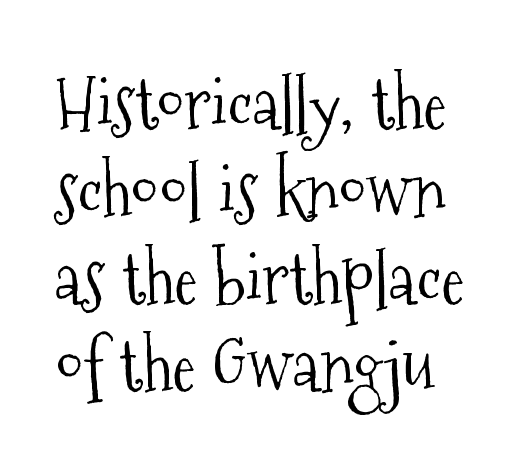
Q: Is the text bold? A: No.
Q: Is the text italic (slanted)? A: No, it is upright.
Q: Is the typeface a serif or a sans-serif typeface? A: Serif.
Q: Is the text underlined? A: No.
Q: Is the spacing between letters normal or unusually wide? A: Normal.
Q: Width (condensed, normal, or wide)? A: Condensed.
Q: Stroke contrast? A: Medium.
Q: x-height? A: Medium.
Q: Monospaced? A: No.
